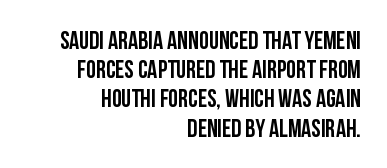
{"italic": "no", "underline": "no", "align": "right", "line_spacing_ratio": 1.17, "letter_spacing": "normal", "letter_spacing_em": 0.0, "glyph_px": 25}
